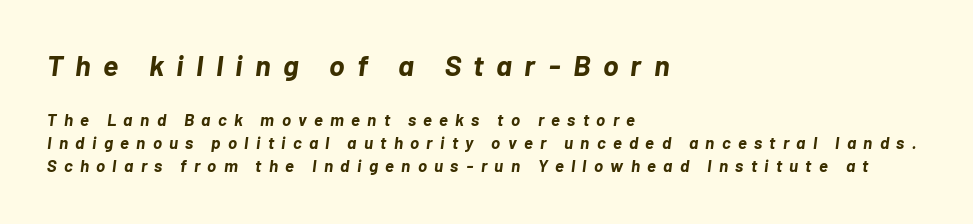
Rows of type keep a routine distance in the vertical direction. Casual observation: everything's shoved over to the left. The passage shown has open, widely tracked lettering throughout. Letters rest on an invisible, unmarked baseline.
